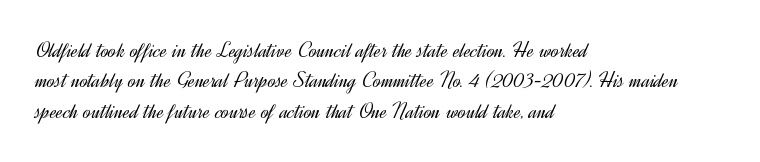
Q: Is the text bold? A: No.
Q: Is the text italic (slanted)? A: Yes.
Q: Is the text underlined? A: No.
Q: How is the paragraph aligned? A: Left-aligned.
Q: Is the spacing between letters normal or unusually wide? A: Normal.
Q: Is the spacing between lines tight, normal or loose? A: Normal.
